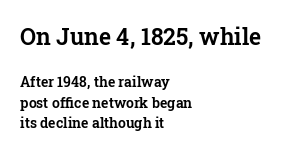
Q: Is the text italic (slanted)? A: No, it is upright.
Q: Is the text underlined? A: No.
Q: How is the paragraph aligned? A: Left-aligned.
Q: Is the spacing between letters normal or unusually wide? A: Normal.
Q: Is the spacing between lines tight, normal or loose? A: Normal.
Q: Which block of text is set in a larger size, the first (top) or the second (bottom)? A: The first (top) one.
